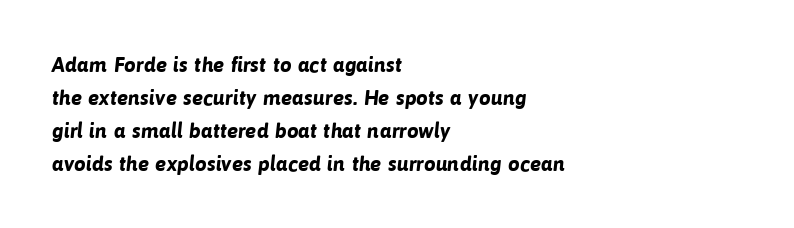
Q: Is the text bold? A: Yes.
Q: Is the text underlined? A: No.
Q: How is the paragraph aligned? A: Left-aligned.
Q: Is the spacing between letters normal or unusually wide? A: Normal.
Q: Is the spacing between lines tight, normal or loose? A: Normal.
